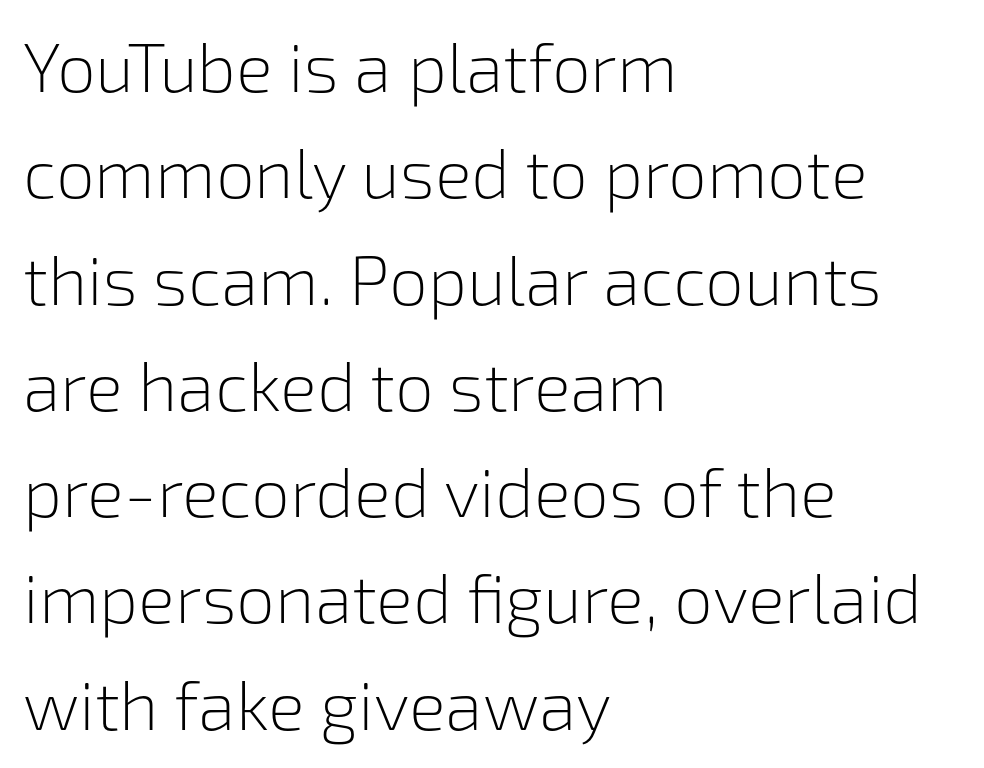
The type family on display is of the sans-serif kind. Observe the ordinary spacing: letters are neighbours, not strangers. A typesetter would call this proportional, since set widths differ per character. Every row of glyphs begins at an identical x-position on the left. Weight: regular or lighter.
